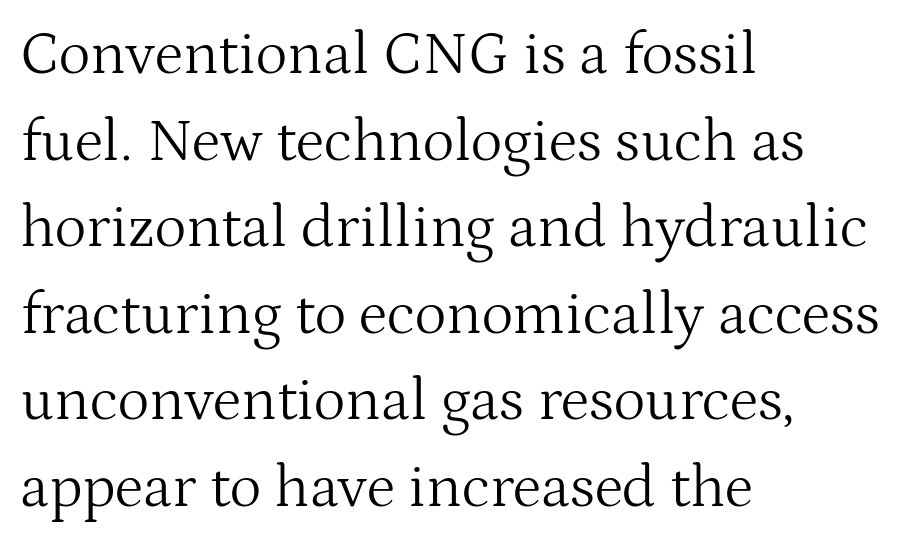
The image shows 61 px light serif type, upright; set left-aligned, normal line spacing (1.42x), normal letter spacing, not underlined; medium stroke contrast and a medium x-height.
